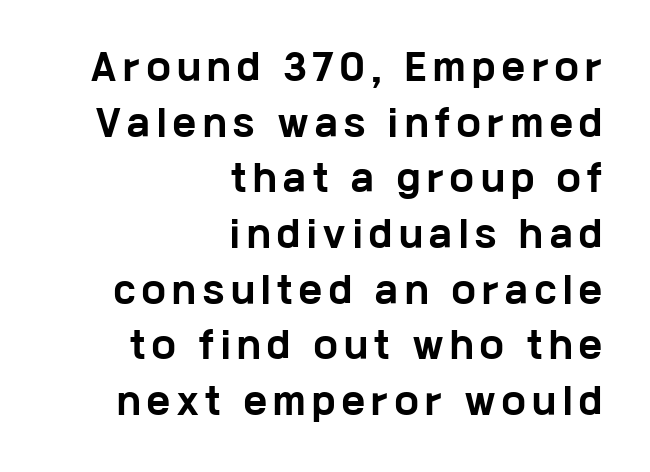
{"serif": "no", "italic": "no", "bold": "yes", "weight": "bold", "width": "wide", "stroke_contrast": "low", "x_height": "medium", "monospaced": "no", "underline": "no", "align": "right", "line_spacing": "normal", "line_spacing_ratio": 1.59, "letter_spacing": "wide", "letter_spacing_em": 0.2, "glyph_px": 35}
